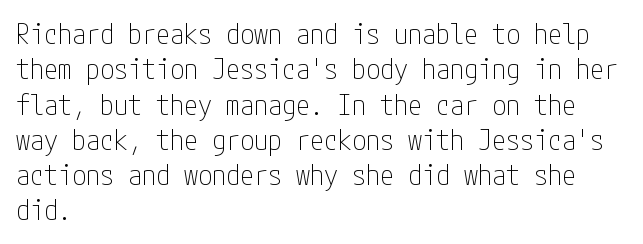
The image shows 28 px thin, condensed sans-serif type, upright; set left-aligned, normal line spacing (1.26x), normal letter spacing, not underlined; low stroke contrast and a medium x-height.
